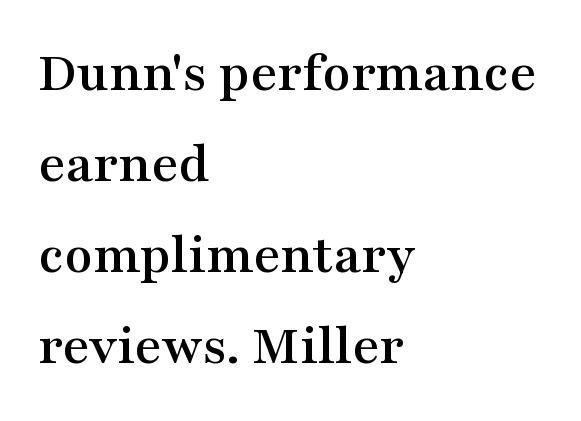
{"serif": "yes", "italic": "no", "width": "wide", "stroke_contrast": "medium", "x_height": "medium", "monospaced": "no", "underline": "no", "align": "left", "line_spacing": "normal", "line_spacing_ratio": 1.57, "letter_spacing": "normal", "letter_spacing_em": 0.0, "glyph_px": 58}
